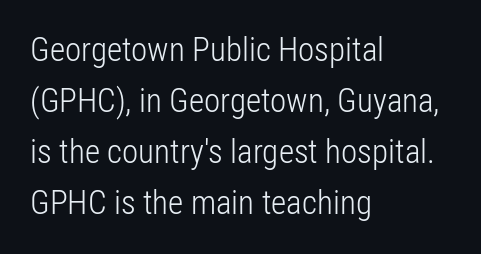
Q: Is the text bold? A: No.
Q: Is the text italic (slanted)? A: No, it is upright.
Q: Is the typeface a serif or a sans-serif typeface? A: Sans-serif.
Q: Is the text underlined? A: No.
Q: How is the paragraph aligned? A: Left-aligned.
Q: Is the spacing between letters normal or unusually wide? A: Normal.
Q: Is the spacing between lines tight, normal or loose? A: Normal.
Q: Width (condensed, normal, or wide)? A: Condensed.
Q: Stroke contrast? A: Low.
Q: x-height? A: Medium.
Q: Monospaced? A: No.
